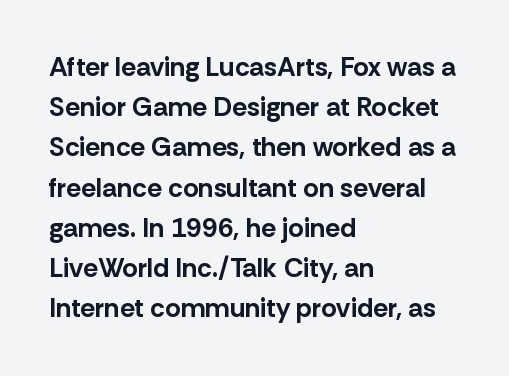
The image shows 27 px bold type, upright; set left-aligned, normal line spacing (1.49x), normal letter spacing, not underlined.
